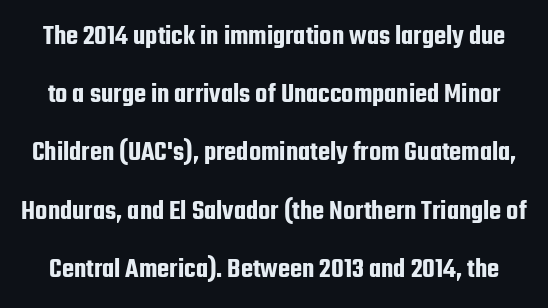
The image shows 28 px condensed sans-serif type, upright; set loose line spacing (2.08x), normal letter spacing, not underlined; low stroke contrast and a medium x-height.
